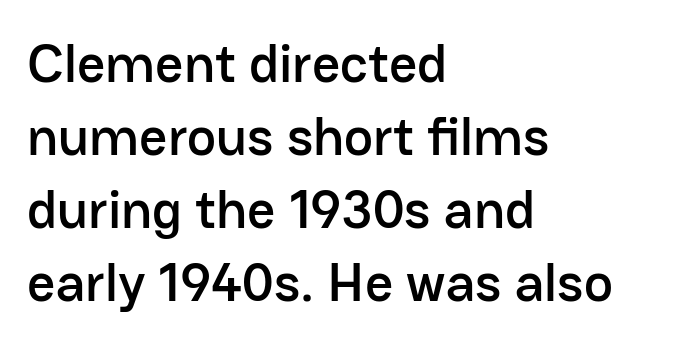
Q: Is the text italic (slanted)? A: No, it is upright.
Q: Is the typeface a serif or a sans-serif typeface? A: Sans-serif.
Q: Is the text underlined? A: No.
Q: How is the paragraph aligned? A: Left-aligned.
Q: Is the spacing between letters normal or unusually wide? A: Normal.
Q: Is the spacing between lines tight, normal or loose? A: Normal.
Q: Width (condensed, normal, or wide)? A: Normal.
Q: Stroke contrast? A: Low.
Q: x-height? A: Medium.
Q: Monospaced? A: No.
